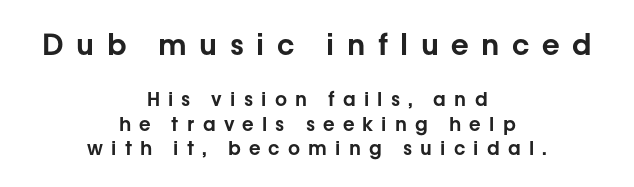
{"serif": "no", "italic": "no", "width": "normal", "stroke_contrast": "low", "x_height": "medium", "monospaced": "no", "underline": "no", "align": "center", "line_spacing": "normal", "line_spacing_ratio": 1.28, "letter_spacing": "wide", "letter_spacing_em": 0.43, "larger_block": "first", "size_ratio": 1.53, "glyph_px": 29}
